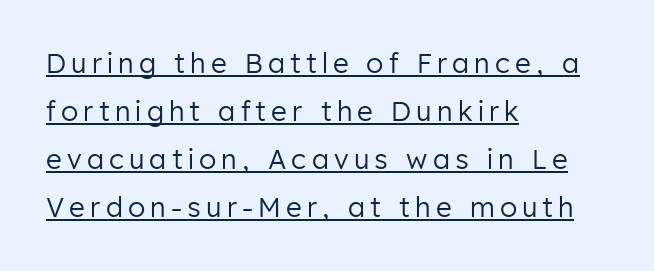
A baseline rule has been typeset under these characters. No letter is thick-stroked: the sample isn't bold. Notice how the stems are strictly vertical — no italics here. Horizontally, the lines are justified to the leading edge only.
